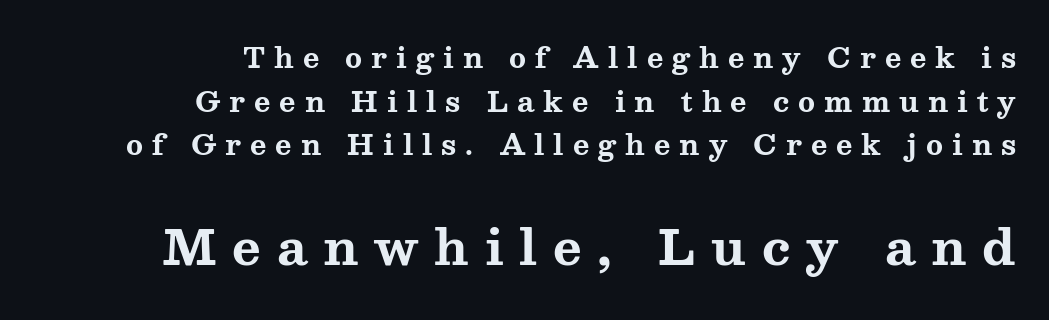
Chunky letters — that's bold for sure. Is this a sans? No — the strokes have serifs. Here the glyphs are tracked loosely, breaking word shapes into spaced letters. Designer's note — italics off, roman on. Line ends are locked; line starts wander.
